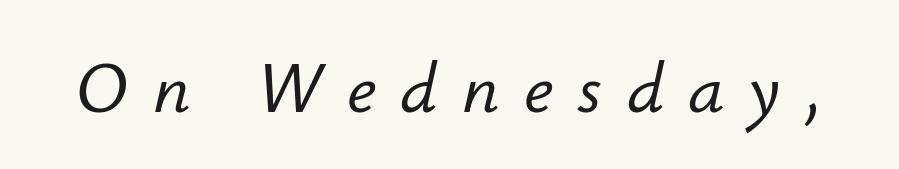
{"italic": "yes", "lean": "right", "slant_degrees": 12, "width": "normal", "stroke_contrast": "low", "x_height": "small", "monospaced": "no", "underline": "no", "letter_spacing": "wide", "letter_spacing_em": 0.34, "glyph_px": 72}
